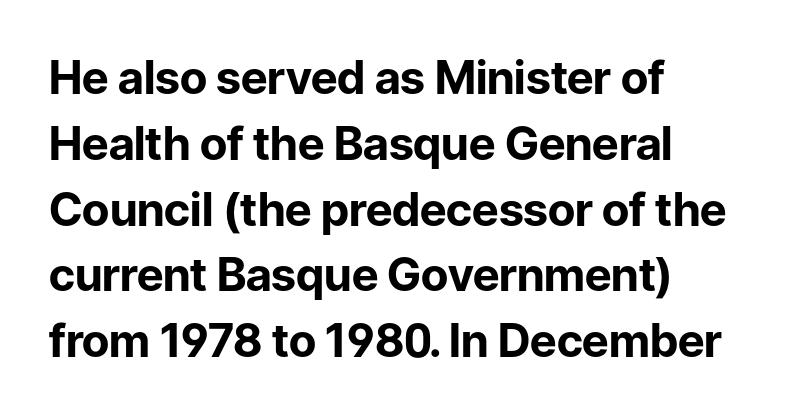
Interline gaps are of average width in this sample. How are the letters spaced? Ordinarily, with no added tracking. The zone under the glyphs is completely vacant. Does the weight exceed regular? Yes, all the way to bold.
